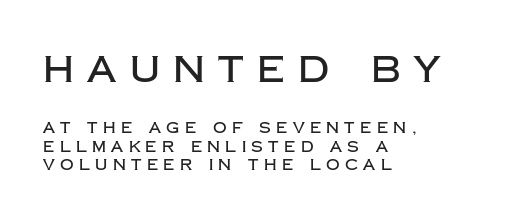
The image shows 37 px sans-serif type, upright; set left-aligned, line spacing 1.21x, unusually wide letter spacing (+0.36 em), not underlined; the first (top) block is 2.47x larger; low stroke contrast and a large x-height.
